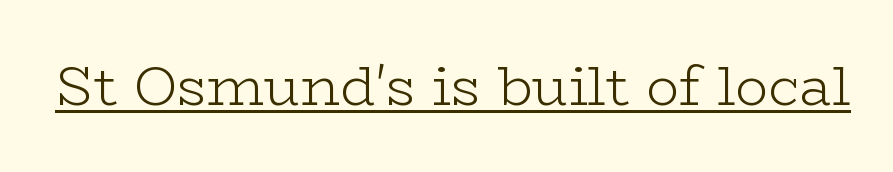
Q: Is the text bold? A: No.
Q: Is the text italic (slanted)? A: No, it is upright.
Q: Is the typeface a serif or a sans-serif typeface? A: Serif.
Q: Is the text underlined? A: Yes.
Q: Is the spacing between letters normal or unusually wide? A: Normal.
Q: Width (condensed, normal, or wide)? A: Wide.
Q: Stroke contrast? A: Low.
Q: x-height? A: Medium.
Q: Monospaced? A: No.
